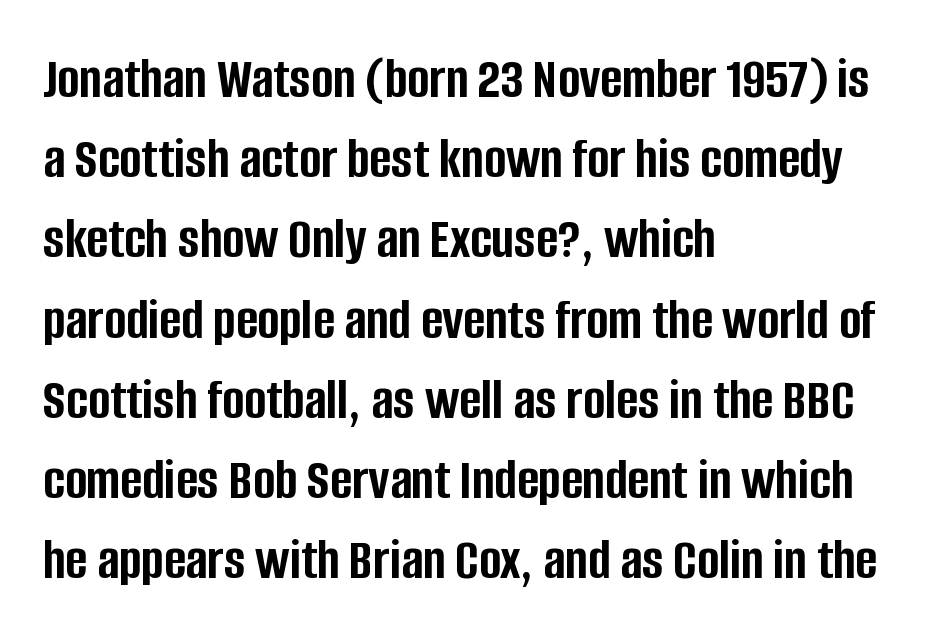
Q: Is the text bold? A: Yes.
Q: Is the text italic (slanted)? A: No, it is upright.
Q: Is the typeface a serif or a sans-serif typeface? A: Sans-serif.
Q: Is the text underlined? A: No.
Q: How is the paragraph aligned? A: Left-aligned.
Q: Is the spacing between letters normal or unusually wide? A: Normal.
Q: Is the spacing between lines tight, normal or loose? A: Normal.
Q: Width (condensed, normal, or wide)? A: Condensed.
Q: Stroke contrast? A: Low.
Q: x-height? A: Large.
Q: Monospaced? A: No.
